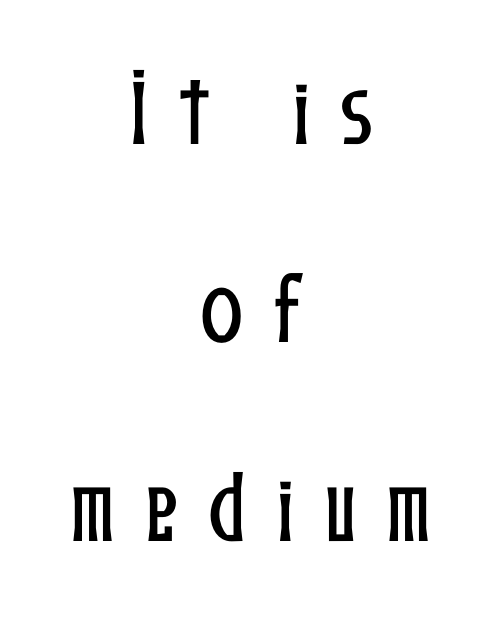
{"italic": "no", "width": "condensed", "stroke_contrast": "low", "x_height": "medium", "monospaced": "no", "underline": "no", "align": "center", "line_spacing": "loose", "line_spacing_ratio": 2.48, "letter_spacing": "wide", "letter_spacing_em": 0.37, "glyph_px": 80}
